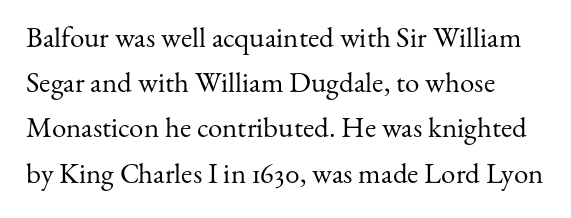
Type style note: has serifs. The letterforms sit shoulder to shoulder at normal distance. Rendered with straight, roman letterforms. The space directly below the letters is spotless. Do the characters align in a grid? No, the font is proportional.
